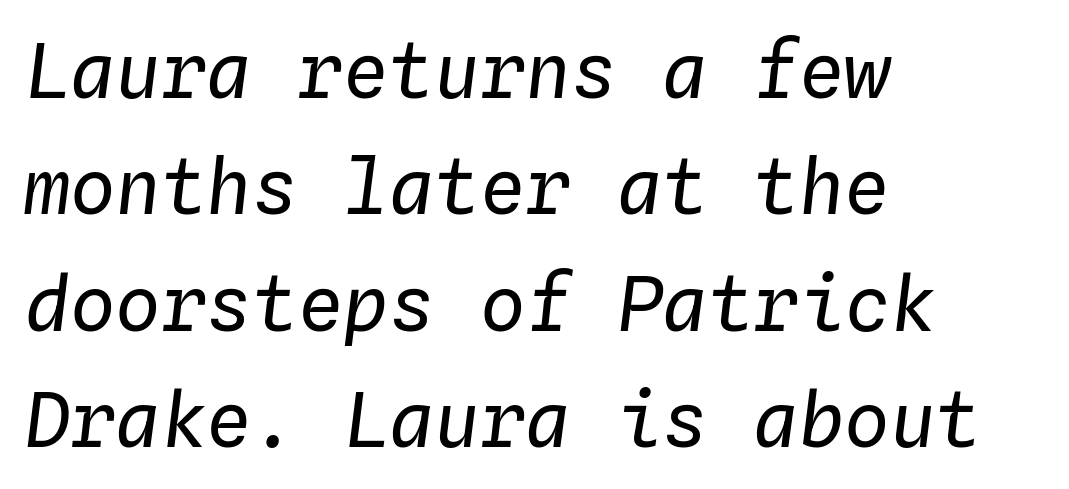
{"italic": "yes", "lean": "right", "slant_degrees": 4, "bold": "no", "weight": "regular", "width": "normal", "stroke_contrast": "low", "x_height": "medium", "monospaced": "yes", "underline": "no", "align": "left", "line_spacing": "normal", "line_spacing_ratio": 1.53, "letter_spacing": "normal", "letter_spacing_em": 0.0, "glyph_px": 76}
